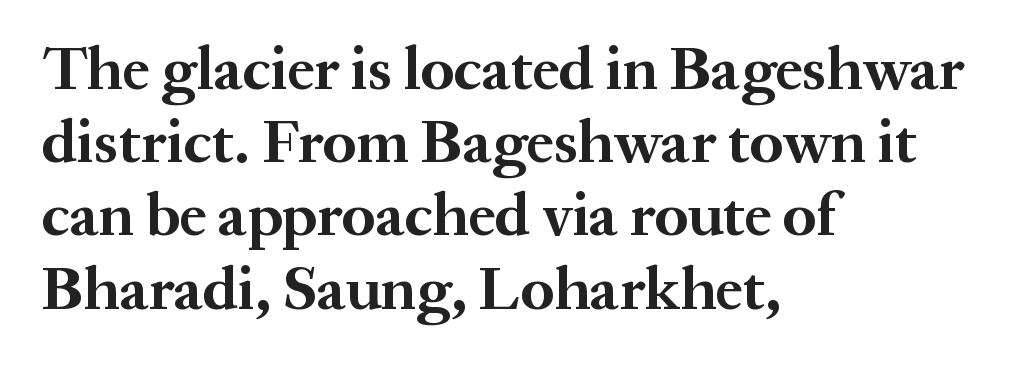
The image shows 61 px bold serif type, upright; set left-aligned, line spacing 1.2x, normal letter spacing, not underlined; medium stroke contrast and a medium x-height.
